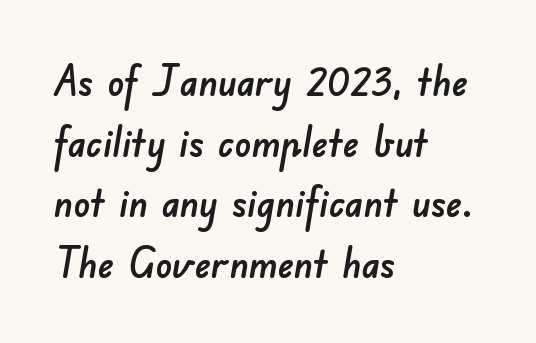
Q: Is the typeface a serif or a sans-serif typeface? A: Sans-serif.
Q: Is the text underlined? A: No.
Q: How is the paragraph aligned? A: Left-aligned.
Q: Is the spacing between letters normal or unusually wide? A: Normal.
Q: Is the spacing between lines tight, normal or loose? A: Normal.
Q: Width (condensed, normal, or wide)? A: Normal.
Q: Stroke contrast? A: Low.
Q: x-height? A: Small.
Q: Monospaced? A: No.
